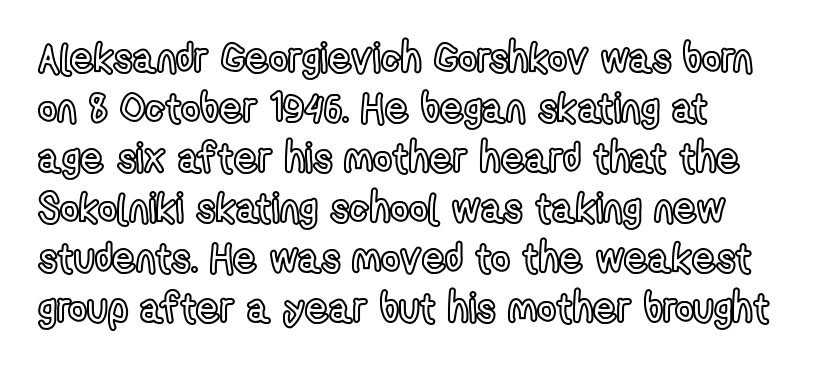
Q: Is the text italic (slanted)? A: No, it is upright.
Q: Is the text underlined? A: No.
Q: How is the paragraph aligned? A: Left-aligned.
Q: Is the spacing between letters normal or unusually wide? A: Normal.
Q: Width (condensed, normal, or wide)? A: Condensed.
Q: x-height? A: Medium.
Q: Monospaced? A: No.
